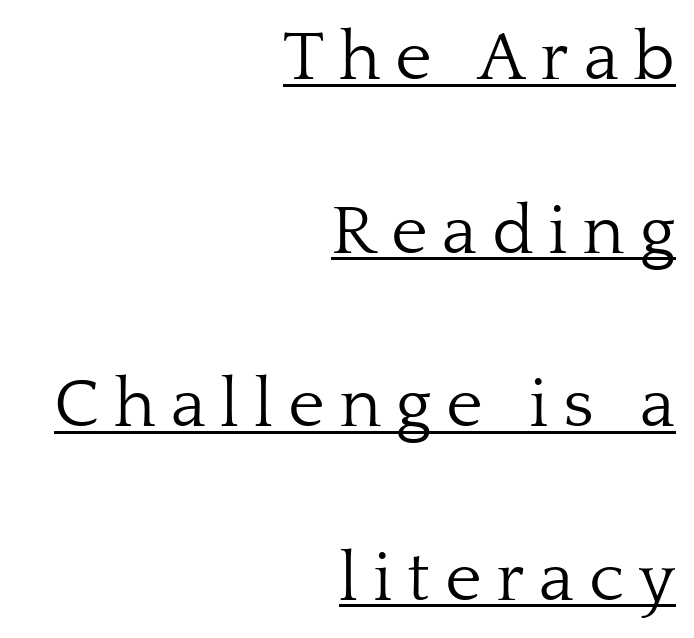
Q: Is the text bold? A: No.
Q: Is the text italic (slanted)? A: No, it is upright.
Q: Is the typeface a serif or a sans-serif typeface? A: Serif.
Q: Is the text underlined? A: Yes.
Q: How is the paragraph aligned? A: Right-aligned.
Q: Is the spacing between letters normal or unusually wide? A: Unusually wide.
Q: Is the spacing between lines tight, normal or loose? A: Loose.
Q: Width (condensed, normal, or wide)? A: Normal.
Q: Stroke contrast? A: Low.
Q: x-height? A: Medium.
Q: Monospaced? A: No.
